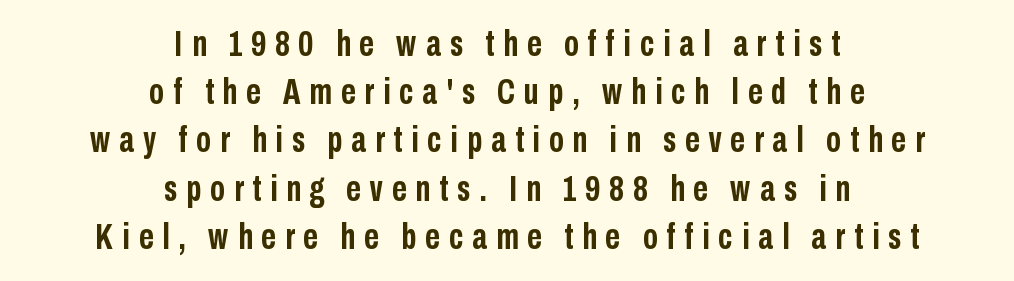
To sum up the face: it is a sans, with no serifs. Chunky letters — that's bold for sure. The specimen reads as upright at a glance. The type is letterspaced generously, with wide tracking. Line starts and ends both wander, symmetrically. This sample has the flowing, uneven cadence of proportional lettering.
